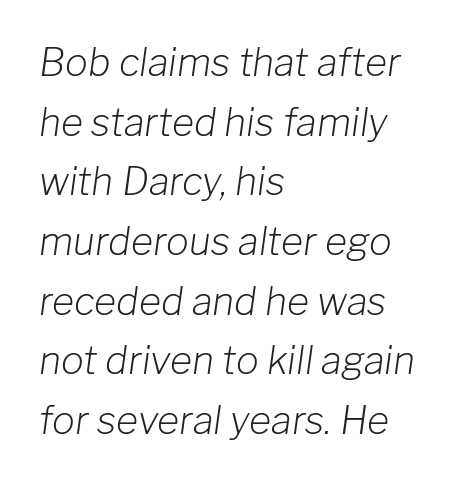
Q: Is the text bold? A: No.
Q: Is the text italic (slanted)? A: Yes, it leans right by about 8 degrees.
Q: Is the text underlined? A: No.
Q: How is the paragraph aligned? A: Left-aligned.
Q: Is the spacing between letters normal or unusually wide? A: Normal.
Q: Is the spacing between lines tight, normal or loose? A: Normal.
Q: Width (condensed, normal, or wide)? A: Normal.
Q: Stroke contrast? A: Low.
Q: x-height? A: Medium.
Q: Monospaced? A: No.
